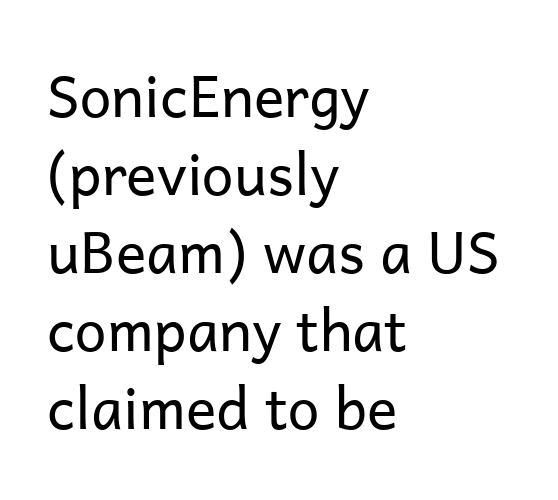
{"serif": "no", "italic": "no", "bold": "no", "weight": "regular", "width": "normal", "stroke_contrast": "low", "x_height": "medium", "monospaced": "no", "underline": "no", "align": "left", "line_spacing": "normal", "line_spacing_ratio": 1.37, "letter_spacing": "normal", "letter_spacing_em": 0.0, "glyph_px": 57}
